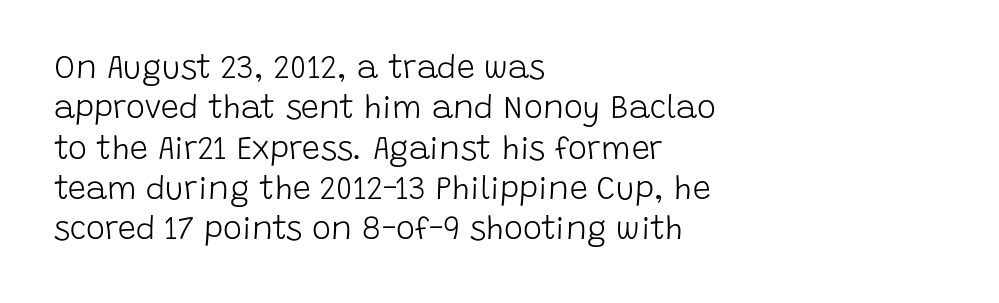
The image shows 32 px light sans-serif type, upright; set left-aligned, normal line spacing (1.26x), normal letter spacing, not underlined; low stroke contrast and a large x-height.
